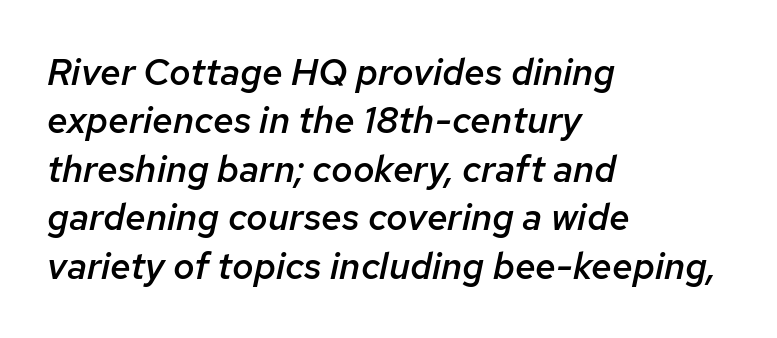
Q: Is the text bold? A: Semi-bold.
Q: Is the text italic (slanted)? A: Yes, it leans right by about 12 degrees.
Q: Is the text underlined? A: No.
Q: How is the paragraph aligned? A: Left-aligned.
Q: Is the spacing between letters normal or unusually wide? A: Normal.
Q: Is the spacing between lines tight, normal or loose? A: Normal.
Q: Width (condensed, normal, or wide)? A: Normal.
Q: Stroke contrast? A: Low.
Q: x-height? A: Medium.
Q: Monospaced? A: No.
